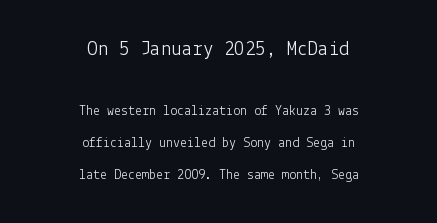
The image shows 21 px text type, upright; set centered, loose line spacing (2.29x), normal letter spacing, not underlined; the first (top) block is 1.5x larger.
